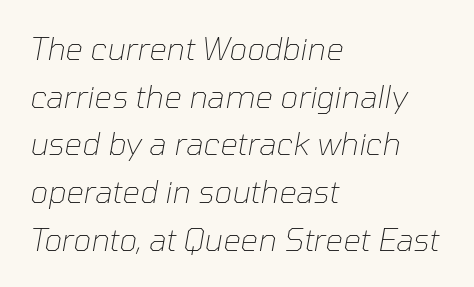
The image shows 31 px thin type, italic (leaning right); set left-aligned, normal line spacing (1.54x), normal letter spacing, not underlined; low stroke contrast and a medium x-height.
